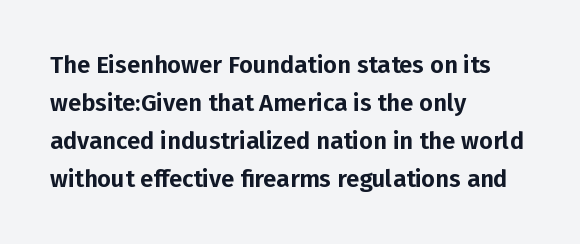
The specimen omits any rule beneath the text block's lines. Alignment: flush left. Italic? Not at all — the glyphs are vertical. The lines sit at an ordinary, default distance from one another. You could call the tracking neutral — neither tight nor loose.
